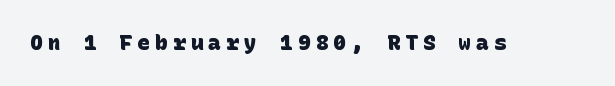
{"bold": "yes", "underline": "no", "letter_spacing": "wide", "letter_spacing_em": 0.25, "glyph_px": 21}
